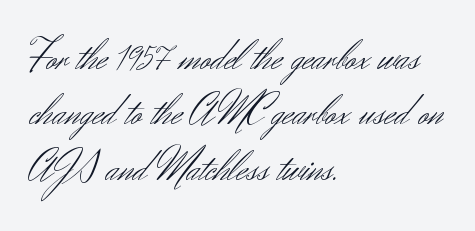
The image shows 43 px light sans-serif type; set left-aligned, normal line spacing (1.29x), normal letter spacing, not underlined; medium stroke contrast and a small x-height.
